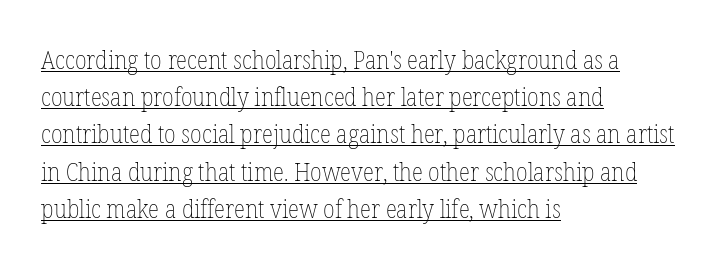
The image shows 26 px text type, upright; set left-aligned, normal line spacing (1.43x), normal letter spacing, underlined.
